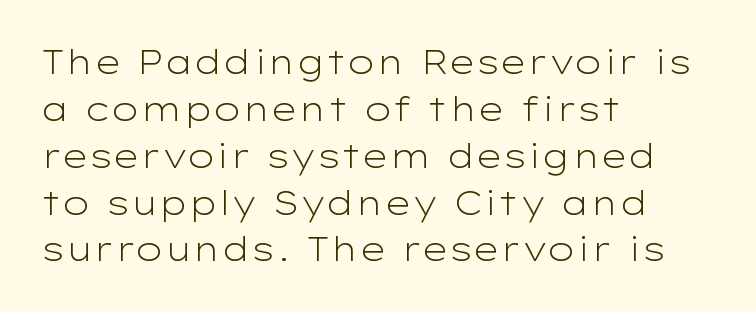
Observe the absence of serifs on each vertical stroke in this sample. The lines are quadded left. One glance says typical: line gaps are just what's usual. Nobody drew a line under any word here.
